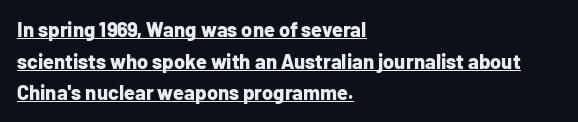
The image shows 20 px bold type, upright; set left-aligned, normal line spacing (1.58x), normal letter spacing, underlined.
